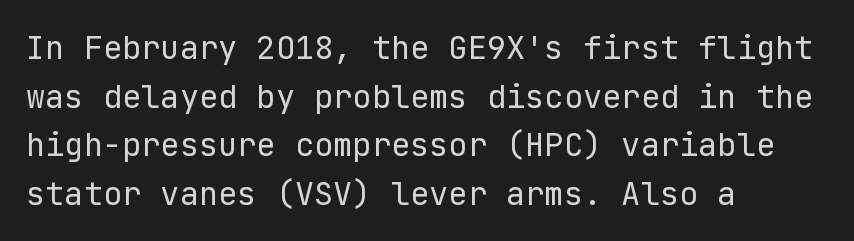
{"serif": "no", "italic": "no", "bold": "no", "weight": "regular", "width": "normal", "stroke_contrast": "low", "x_height": "medium", "underline": "no", "align": "left", "line_spacing": "normal", "line_spacing_ratio": 1.52, "letter_spacing": "normal", "letter_spacing_em": 0.0, "glyph_px": 32}
